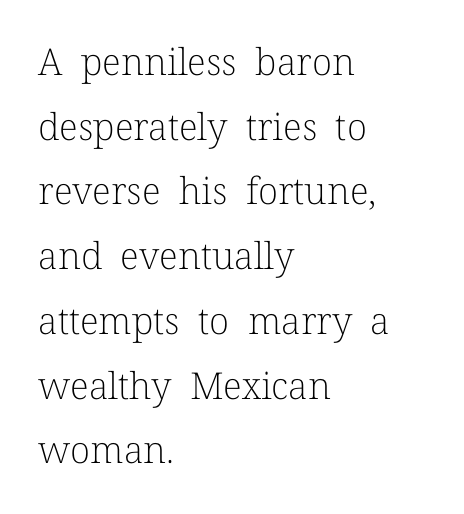
Q: Is the text bold? A: No.
Q: Is the text italic (slanted)? A: No, it is upright.
Q: Is the typeface a serif or a sans-serif typeface? A: Serif.
Q: Is the text underlined? A: No.
Q: How is the paragraph aligned? A: Left-aligned.
Q: Is the spacing between letters normal or unusually wide? A: Normal.
Q: Width (condensed, normal, or wide)? A: Normal.
Q: Stroke contrast? A: Low.
Q: x-height? A: Medium.
Q: Monospaced? A: No.
